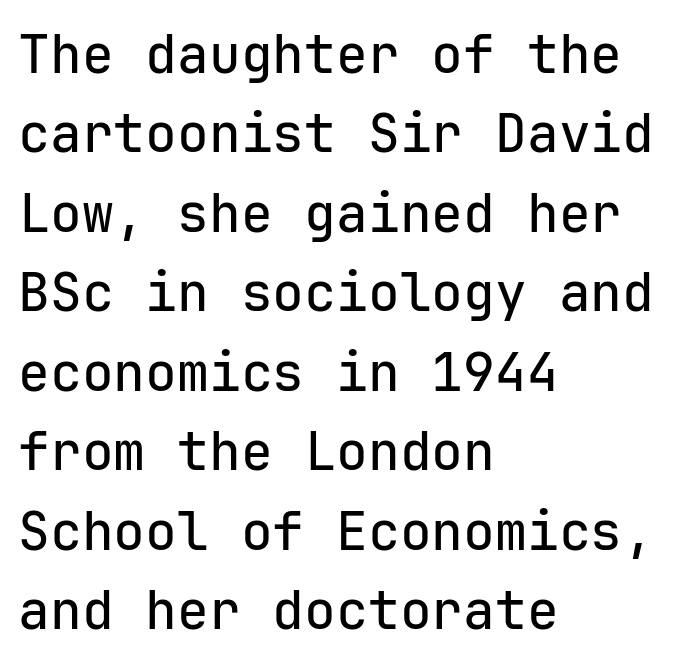
The space between consecutive lines is moderate. Think of a typewriter: that constant character pitch is what you see here. The baseline area is clear. Stroke terminals: plain, sans-serif. Notice how the passage keeps a crisp vertical edge on the left only. You can tell it's not italic because the verticals are truly vertical.
